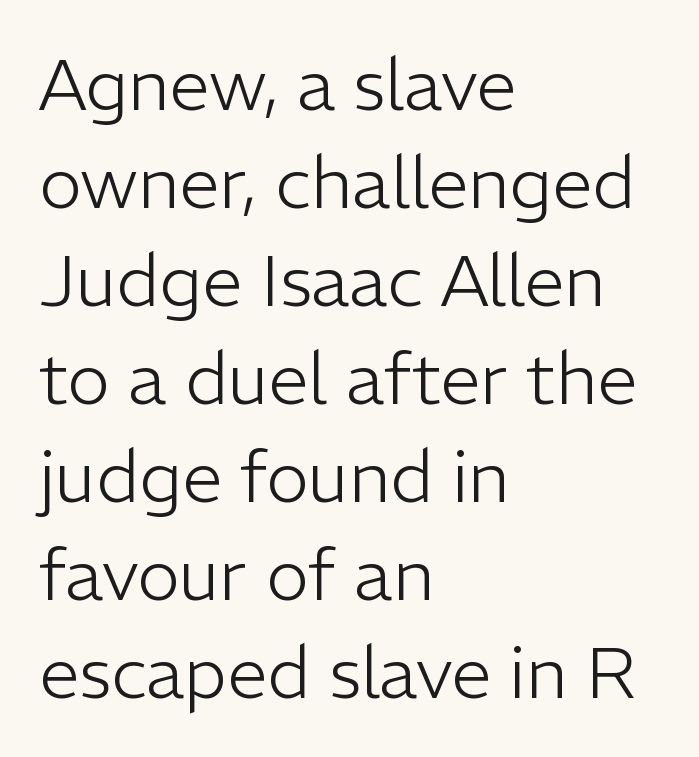
Note the varied advance widths — an 'i' is clearly narrower than an 'm'. Tracking here is standard; glyphs follow each other at the usual distance. Beneath every word, the page is bare. The leading is moderate, giving the passage an even texture. Each line starts at the same left margin while the right side varies.
